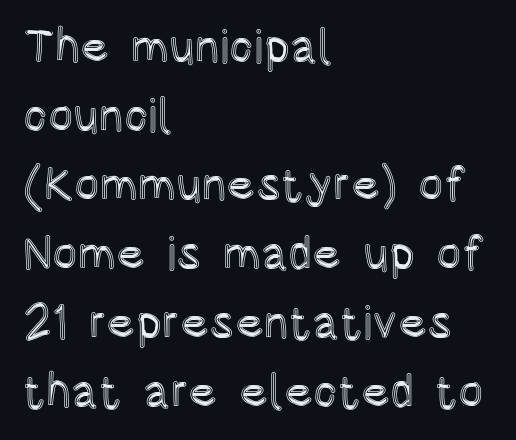
The image shows 47 px condensed type, upright; set left-aligned, normal line spacing (1.47x), normal letter spacing, not underlined; a large x-height.
